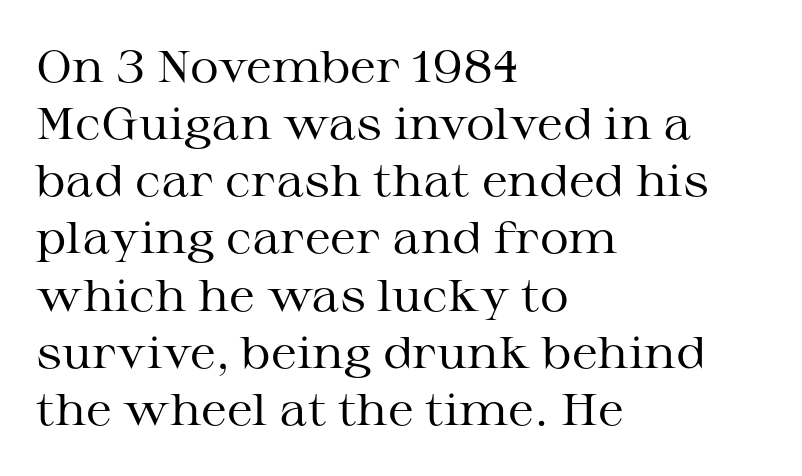
The image shows 45 px regular-weight, wide serif type, upright; set left-aligned, normal line spacing (1.27x), normal letter spacing, not underlined; medium stroke contrast and a medium x-height.
